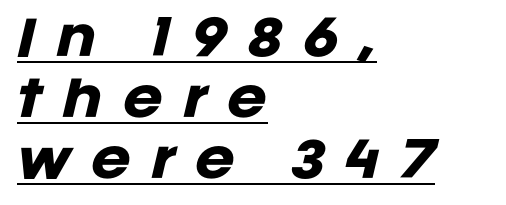
{"italic": "yes", "lean": "right", "slant_degrees": 12, "bold": "yes", "weight": "heavy", "width": "normal", "stroke_contrast": "low", "x_height": "large", "monospaced": "no", "underline": "yes", "align": "left", "line_spacing": "normal", "line_spacing_ratio": 1.27, "letter_spacing": "wide", "letter_spacing_em": 0.42, "glyph_px": 48}
